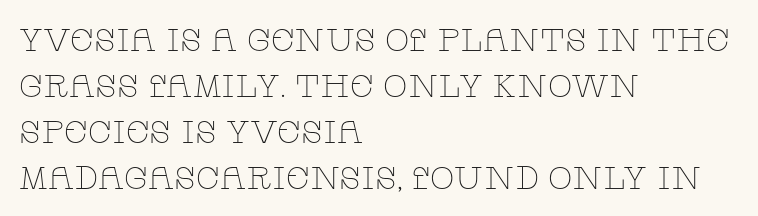
Q: Is the text bold? A: No.
Q: Is the text italic (slanted)? A: No, it is upright.
Q: Is the typeface a serif or a sans-serif typeface? A: Serif.
Q: Is the text underlined? A: No.
Q: How is the paragraph aligned? A: Left-aligned.
Q: Is the spacing between letters normal or unusually wide? A: Normal.
Q: Is the spacing between lines tight, normal or loose? A: Normal.
Q: Width (condensed, normal, or wide)? A: Wide.
Q: Stroke contrast? A: Low.
Q: x-height? A: Large.
Q: Monospaced? A: No.
